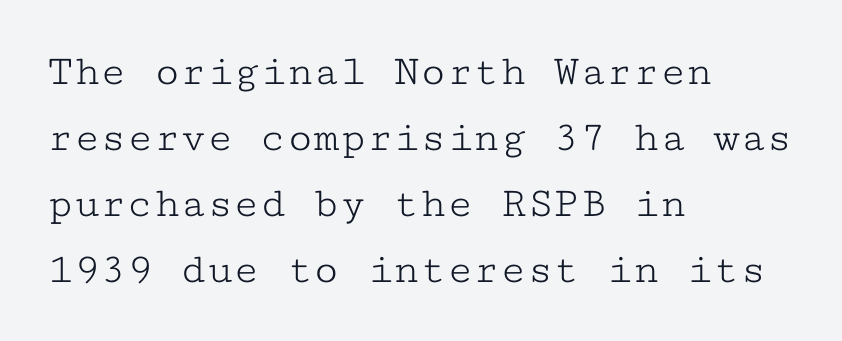
Heft: none added — not bold. Beneath every word, the page is bare. Quick note: interline space is typical. Ascenders rise straight up at ninety degrees. The passage shown is typed in a monospace face where columns stay perfectly aligned. Examine the stroke ends and you'll spot serifs.
